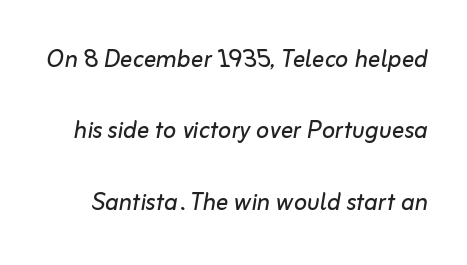
{"italic": "yes", "lean": "right", "slant_degrees": 10, "bold": "no", "weight": "regular", "width": "normal", "stroke_contrast": "low", "x_height": "medium", "monospaced": "no", "underline": "no", "line_spacing": "loose", "line_spacing_ratio": 2.3, "letter_spacing": "normal", "letter_spacing_em": 0.0, "glyph_px": 31}
